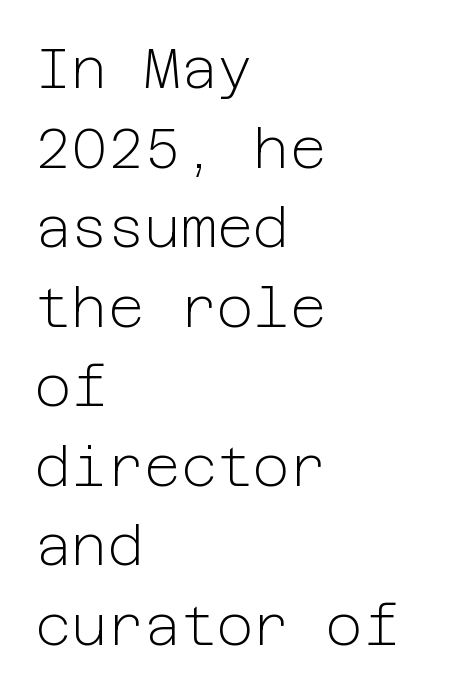
The image shows 56 px light sans-serif type, upright; set left-aligned, normal line spacing (1.42x), normal letter spacing, not underlined; low stroke contrast and a medium x-height.
